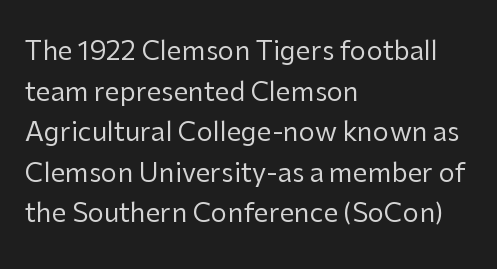
Q: Is the text bold? A: No.
Q: Is the text italic (slanted)? A: No, it is upright.
Q: Is the text underlined? A: No.
Q: How is the paragraph aligned? A: Left-aligned.
Q: Is the spacing between letters normal or unusually wide? A: Normal.
Q: Is the spacing between lines tight, normal or loose? A: Normal.
